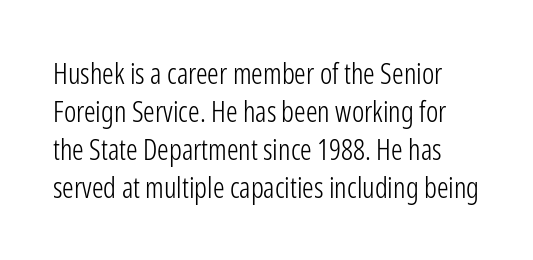
The image shows 29 px light, condensed sans-serif type, upright; set normal line spacing (1.31x), normal letter spacing, not underlined; low stroke contrast and a medium x-height.
